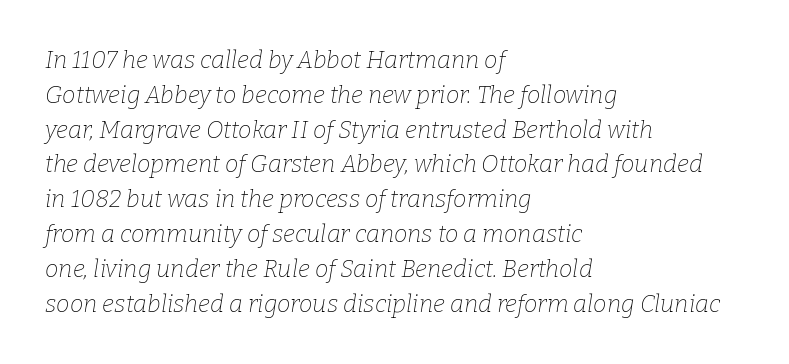
{"italic": "yes", "lean": "right", "slant_degrees": 9, "bold": "no", "underline": "no", "align": "left", "line_spacing": "normal", "line_spacing_ratio": 1.45, "letter_spacing": "normal", "letter_spacing_em": 0.0, "glyph_px": 24}
